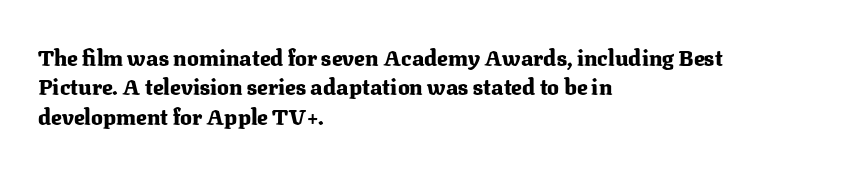
Every character sits straight up, as roman type does. Visually the block forms a straight wall on the left and a jagged coastline on the right. I'd describe the lettering as bold — thick and assertive. Unmarked baselines from the first word to the last.
